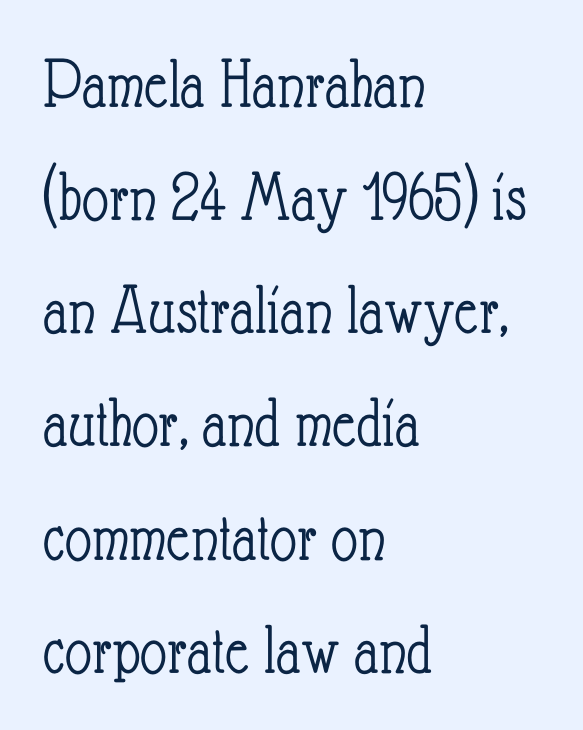
The image shows 73 px light, condensed type, upright; set left-aligned, normal line spacing (1.55x), normal letter spacing, not underlined; low stroke contrast and a small x-height.
